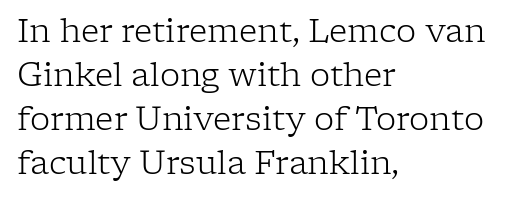
A quiet, ordinary-to-light weight characterises the typeface. Observe the ordinary spacing: letters are neighbours, not strangers. These lines sit exactly where default settings would place them. Varying glyph widths throughout — classic text-font behaviour. Upright lettering throughout.
